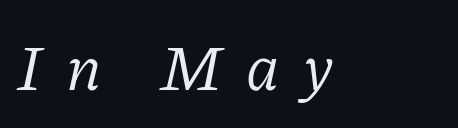
The image shows 65 px light serif type, italic (leaning right); set left-aligned, unusually wide letter spacing (+0.37 em), not underlined; low stroke contrast and a medium x-height.
